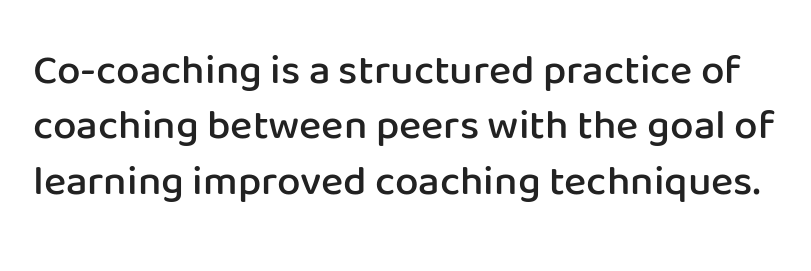
Q: Is the text bold? A: Semi-bold.
Q: Is the text italic (slanted)? A: No, it is upright.
Q: Is the typeface a serif or a sans-serif typeface? A: Sans-serif.
Q: Is the text underlined? A: No.
Q: Is the spacing between letters normal or unusually wide? A: Normal.
Q: Is the spacing between lines tight, normal or loose? A: Normal.
Q: Width (condensed, normal, or wide)? A: Normal.
Q: Stroke contrast? A: Low.
Q: x-height? A: Medium.
Q: Monospaced? A: No.
